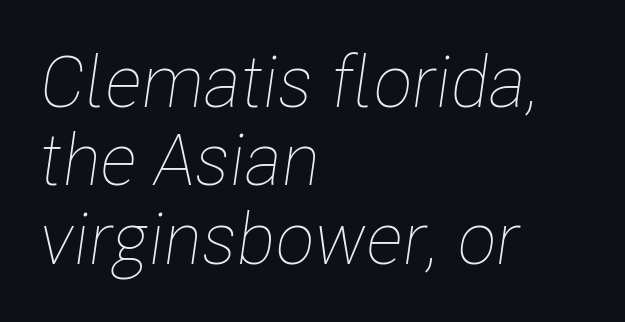
Q: Is the text bold? A: No.
Q: Is the text italic (slanted)? A: Yes, it leans right by about 8 degrees.
Q: Is the text underlined? A: No.
Q: How is the paragraph aligned? A: Left-aligned.
Q: Is the spacing between letters normal or unusually wide? A: Normal.
Q: Is the spacing between lines tight, normal or loose? A: Tight.
Q: Width (condensed, normal, or wide)? A: Condensed.
Q: Stroke contrast? A: Low.
Q: x-height? A: Medium.
Q: Monospaced? A: No.
